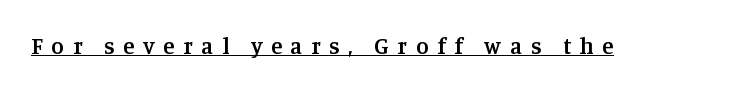
Nope, not italic — everything's standing straight. Compared with undecorated copy, this sample adds a rule below the words. You could only call the tracking loose — the letters float apart. Weight: semibold (demi).
